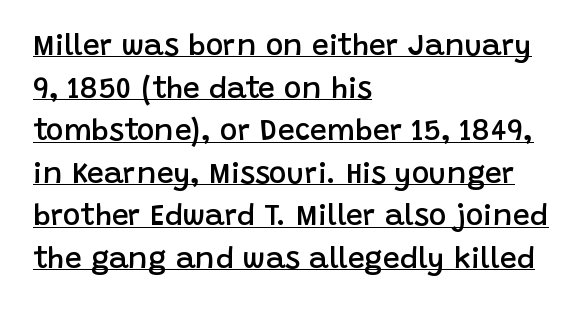
{"serif": "no", "italic": "no", "bold": "semi", "weight": "semibold", "width": "normal", "stroke_contrast": "low", "x_height": "large", "monospaced": "no", "underline": "yes", "align": "left", "line_spacing": "normal", "line_spacing_ratio": 1.42, "letter_spacing": "normal", "letter_spacing_em": 0.0, "glyph_px": 30}
